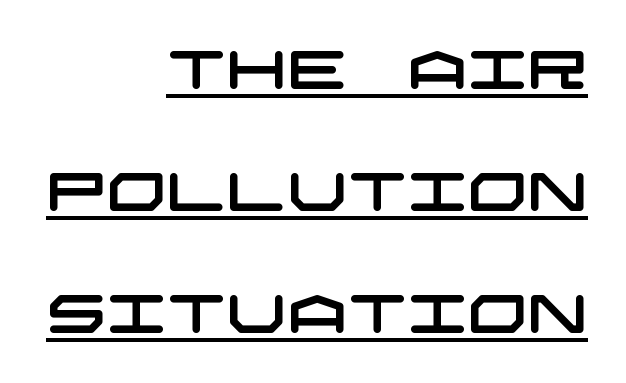
The image shows 53 px wide sans-serif type; set right-aligned, loose line spacing (2.3x), normal letter spacing, underlined; low stroke contrast and a large x-height.
